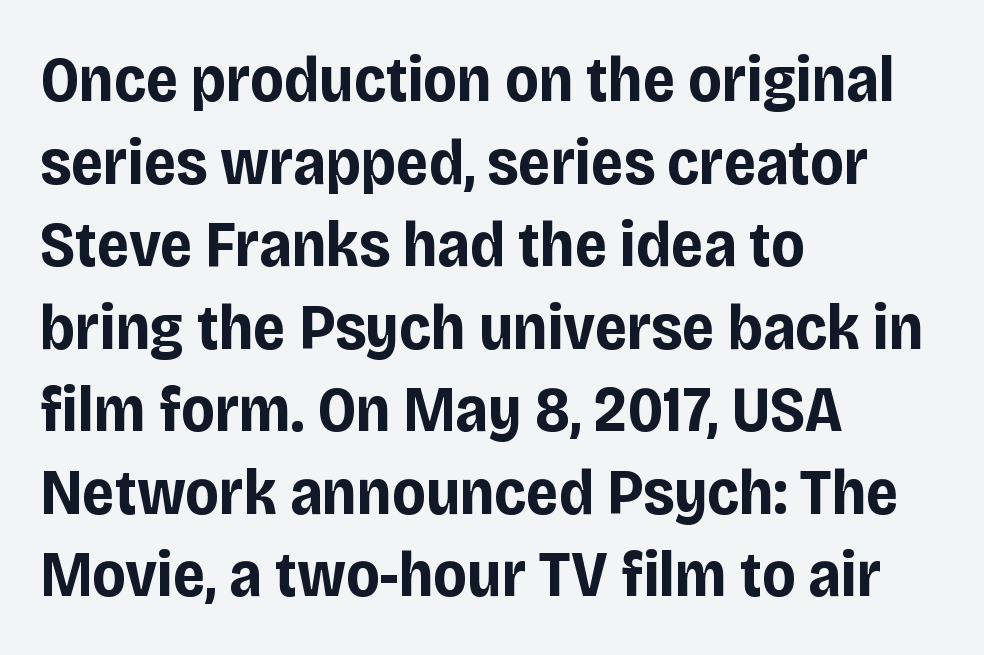
In terms of weight, the rendering is a true, heavy bold. Evenly set lines give the paragraph a standard silhouette. Note the varied advance widths — an 'i' is clearly narrower than an 'm'. A clean baseline with only descenders dipping below it. Italic: no, the glyphs are upright roman.
